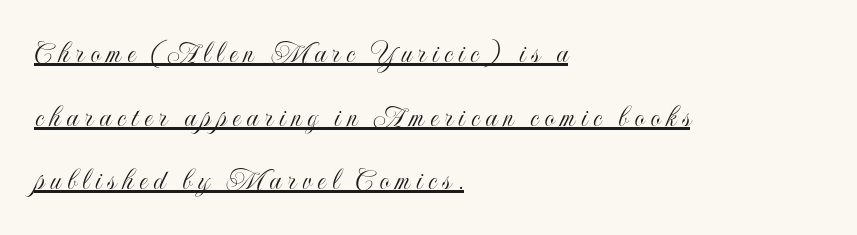
{"width": "condensed", "x_height": "small", "monospaced": "no", "underline": "yes", "align": "left", "line_spacing": "loose", "line_spacing_ratio": 2.05, "letter_spacing": "wide", "letter_spacing_em": 0.2, "glyph_px": 31}
